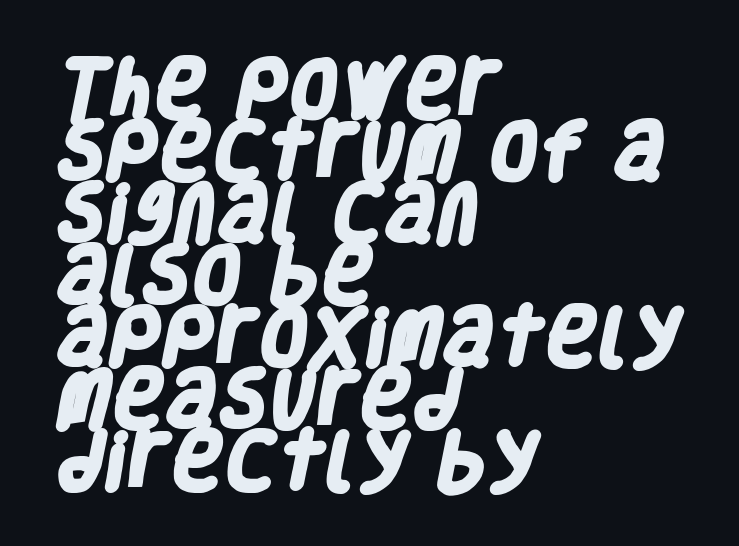
Q: Is the text bold? A: Yes.
Q: Is the typeface a serif or a sans-serif typeface? A: Sans-serif.
Q: Is the text underlined? A: No.
Q: How is the paragraph aligned? A: Left-aligned.
Q: Is the spacing between letters normal or unusually wide? A: Normal.
Q: Is the spacing between lines tight, normal or loose? A: Tight.
Q: Width (condensed, normal, or wide)? A: Condensed.
Q: Stroke contrast? A: Low.
Q: x-height? A: Large.
Q: Monospaced? A: No.
